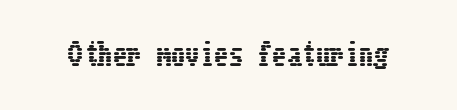
Q: Is the text italic (slanted)? A: No, it is upright.
Q: Is the text underlined? A: No.
Q: Is the spacing between letters normal or unusually wide? A: Normal.
Q: Width (condensed, normal, or wide)? A: Condensed.
Q: Stroke contrast? A: Low.
Q: x-height? A: Medium.
